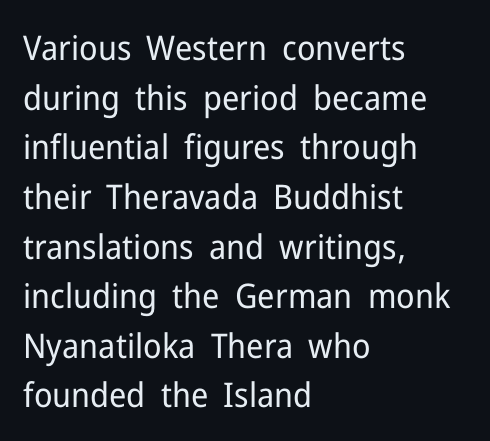
Q: Is the text bold? A: No.
Q: Is the text italic (slanted)? A: No, it is upright.
Q: Is the typeface a serif or a sans-serif typeface? A: Sans-serif.
Q: Is the text underlined? A: No.
Q: How is the paragraph aligned? A: Left-aligned.
Q: Is the spacing between letters normal or unusually wide? A: Normal.
Q: Is the spacing between lines tight, normal or loose? A: Normal.
Q: Width (condensed, normal, or wide)? A: Normal.
Q: Stroke contrast? A: Low.
Q: x-height? A: Medium.
Q: Monospaced? A: No.
